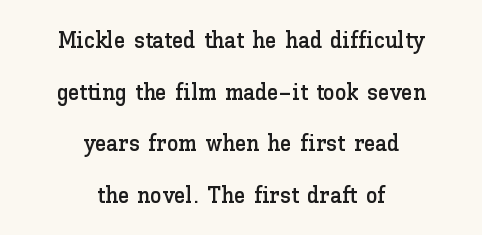
The image shows 23 px text type, upright; set centered, loose line spacing (2.24x), normal letter spacing, not underlined.
